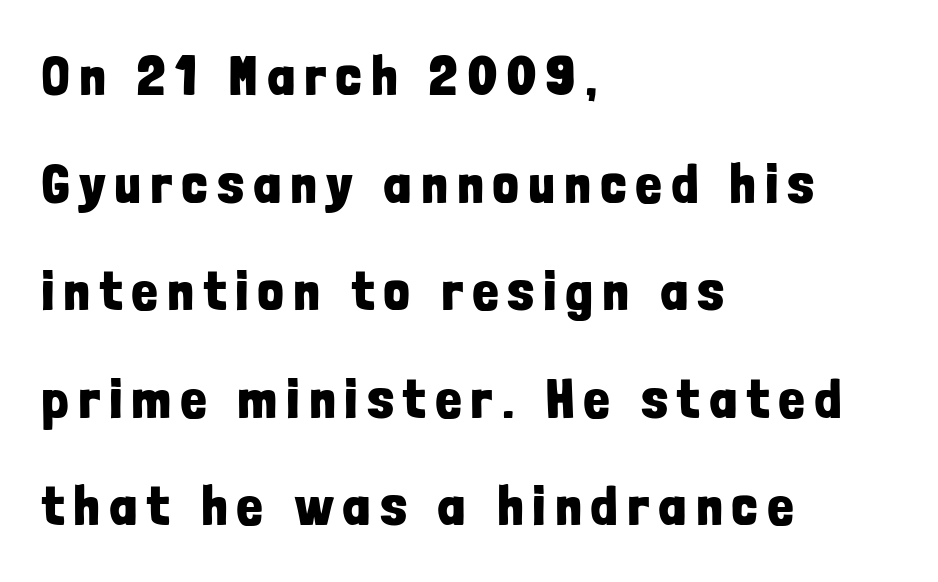
This sample uses a sans-serif face. In terms of leading, this rendering errs on the spacious side. Spacing verdict: proportional, widths tailored to each character. These lines are set flush left with a ragged right edge. The lettering stays uniformly vertical, giving the passage a roman look.
